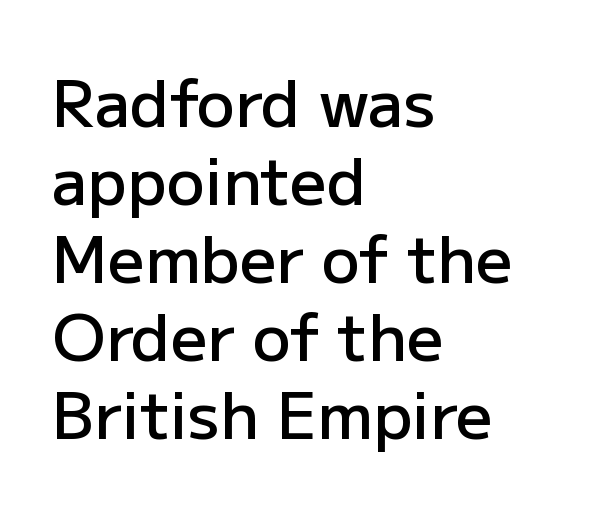
The image shows 64 px semibold sans-serif type, upright; set left-aligned, line spacing 1.22x, normal letter spacing, not underlined; low stroke contrast and a medium x-height.
